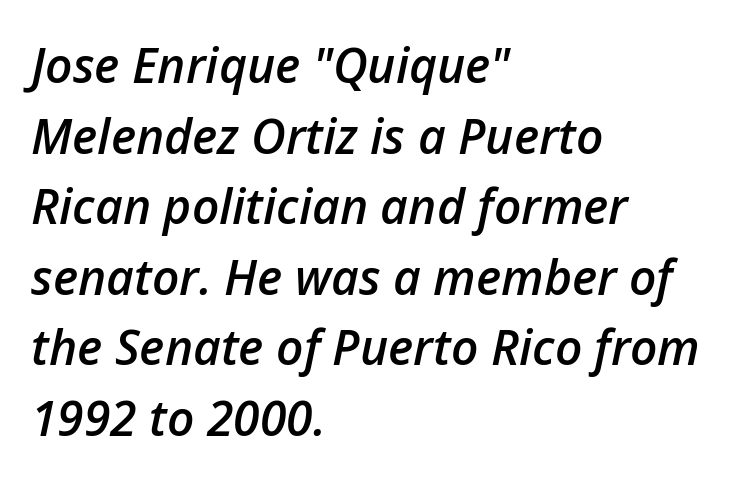
The image shows 48 px semibold type, italic (leaning right); set left-aligned, normal line spacing (1.47x), normal letter spacing, not underlined; low stroke contrast and a medium x-height.
